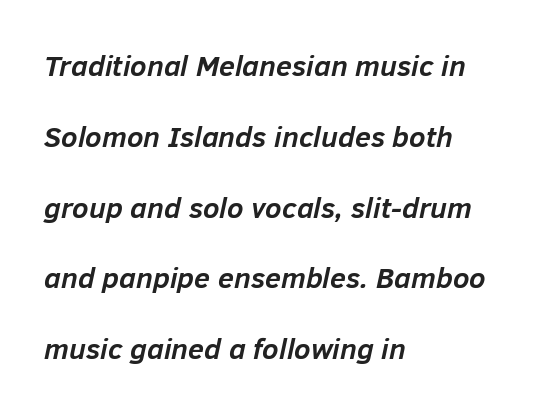
The foot of each line stays bare and open. Is the type bold? Yes — the strokes are clearly thick and heavy. These lines were composed using italics. Tracking value appears to be zero — textbook default spacing. How would I describe the line gaps? Wide and relaxed.
